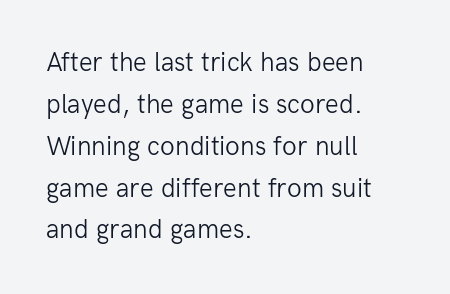
{"italic": "no", "bold": "no", "underline": "no", "align": "left", "line_spacing": "normal", "line_spacing_ratio": 1.55, "letter_spacing": "normal", "letter_spacing_em": 0.0, "glyph_px": 27}
